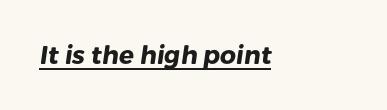
{"bold": "yes", "underline": "yes", "letter_spacing": "normal", "letter_spacing_em": 0.0, "glyph_px": 25}
